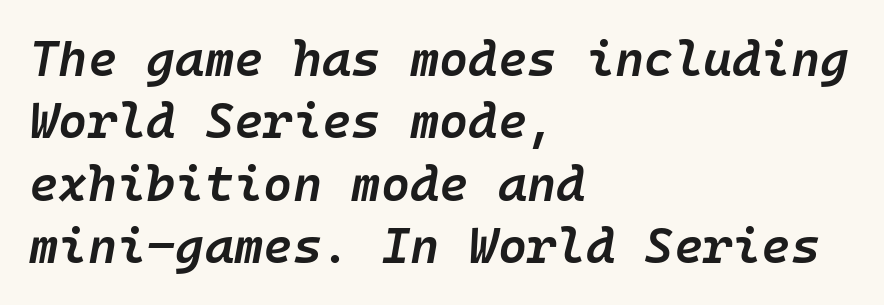
Does the leading feel generous? No, just average. What weight is shown? A semibold, between regular and bold. The text carries the slant typical of an italic or oblique font. The gaps between neighbouring characters are ordinary and unremarkable.
